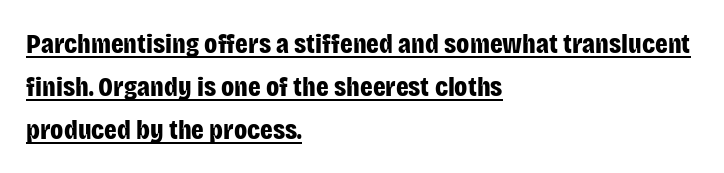
Q: Is the text bold? A: Yes.
Q: Is the text italic (slanted)? A: No, it is upright.
Q: Is the typeface a serif or a sans-serif typeface? A: Sans-serif.
Q: Is the text underlined? A: Yes.
Q: How is the paragraph aligned? A: Left-aligned.
Q: Is the spacing between letters normal or unusually wide? A: Normal.
Q: Is the spacing between lines tight, normal or loose? A: Normal.
Q: Width (condensed, normal, or wide)? A: Condensed.
Q: Stroke contrast? A: Low.
Q: x-height? A: Large.
Q: Monospaced? A: No.
